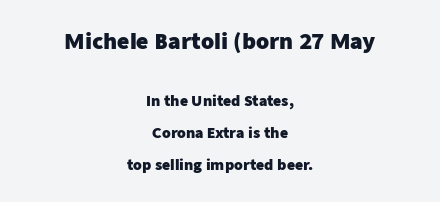
Every letter is thick-stroked: bold, no question. The earlier block is typeset at a bigger size than the later block. Notice how the passage keeps no hard edge, just a central spine. The letterforms sit shoulder to shoulder at normal distance. Every stem runs plumb, perpendicular to the baseline. The passage shown is not underscored anywhere.
